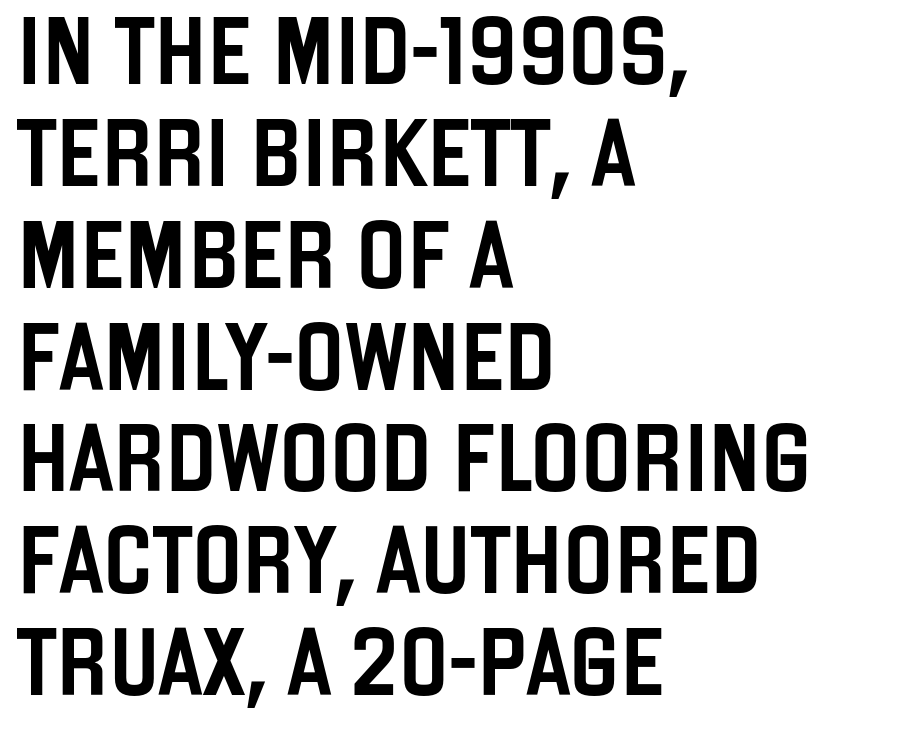
The image shows 67 px condensed sans-serif type, upright; set left-aligned, normal line spacing (1.52x), normal letter spacing, not underlined; low stroke contrast and a large x-height.
